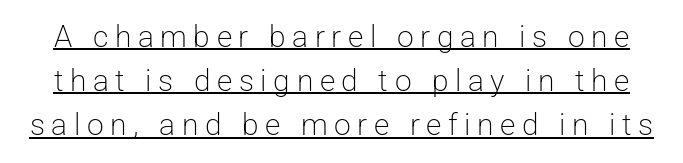
Q: Is the text bold? A: No.
Q: Is the text italic (slanted)? A: No, it is upright.
Q: Is the typeface a serif or a sans-serif typeface? A: Sans-serif.
Q: Is the text underlined? A: Yes.
Q: Is the spacing between letters normal or unusually wide? A: Unusually wide.
Q: Is the spacing between lines tight, normal or loose? A: Normal.
Q: Width (condensed, normal, or wide)? A: Normal.
Q: Stroke contrast? A: Low.
Q: x-height? A: Medium.
Q: Monospaced? A: No.
